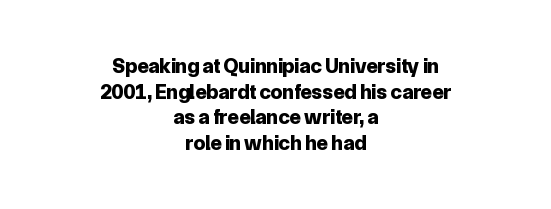
{"italic": "no", "bold": "yes", "underline": "no", "align": "center", "line_spacing_ratio": 1.22, "letter_spacing": "normal", "letter_spacing_em": 0.0, "glyph_px": 21}
